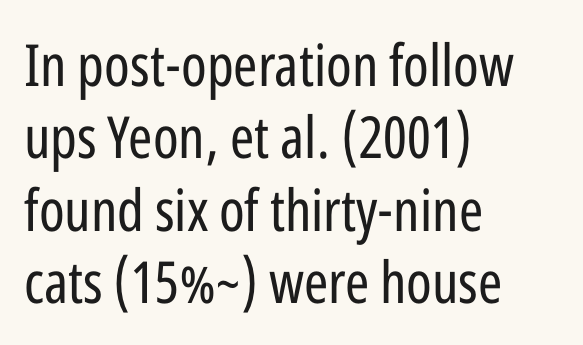
The image shows 58 px regular-weight, condensed sans-serif type, upright; set left-aligned, normal line spacing (1.25x), normal letter spacing, not underlined; low stroke contrast and a medium x-height.
